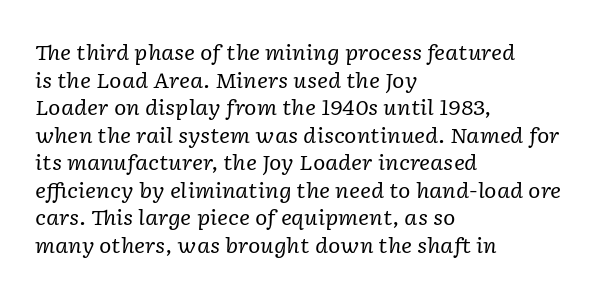
Q: Is the text bold? A: No.
Q: Is the text italic (slanted)? A: Yes, it leans right by about 2 degrees.
Q: Is the text underlined? A: No.
Q: How is the paragraph aligned? A: Left-aligned.
Q: Is the spacing between letters normal or unusually wide? A: Normal.
Q: Is the spacing between lines tight, normal or loose? A: Normal.
